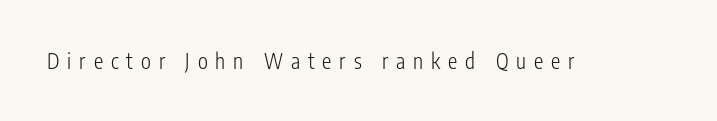
{"italic": "no", "bold": "no", "underline": "no", "letter_spacing": "wide", "letter_spacing_em": 0.38, "glyph_px": 21}
